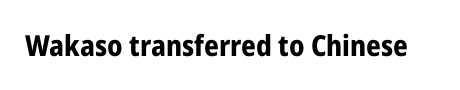
Q: Is the text bold? A: Yes.
Q: Is the text italic (slanted)? A: No, it is upright.
Q: Is the typeface a serif or a sans-serif typeface? A: Sans-serif.
Q: Is the text underlined? A: No.
Q: Is the spacing between letters normal or unusually wide? A: Normal.
Q: Width (condensed, normal, or wide)? A: Condensed.
Q: Stroke contrast? A: Low.
Q: x-height? A: Medium.
Q: Monospaced? A: No.
